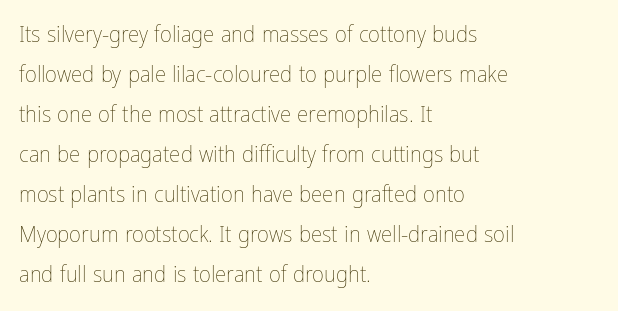
{"italic": "no", "bold": "no", "underline": "no", "align": "left", "line_spacing_ratio": 1.74, "letter_spacing": "normal", "letter_spacing_em": 0.0, "glyph_px": 23}
